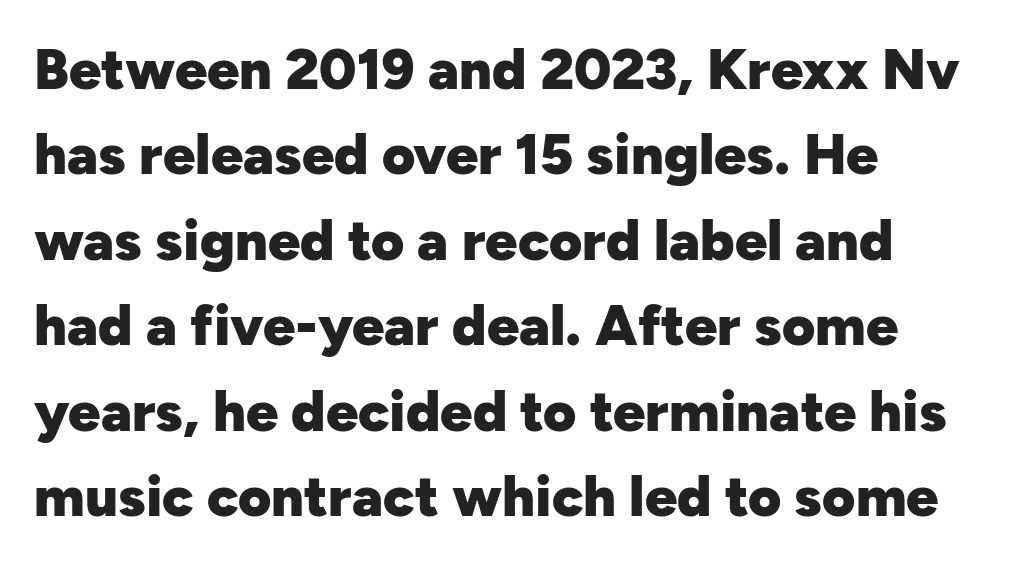
The image shows 57 px heavy sans-serif type, upright; set left-aligned, normal line spacing (1.5x), normal letter spacing, not underlined; low stroke contrast and a medium x-height.
